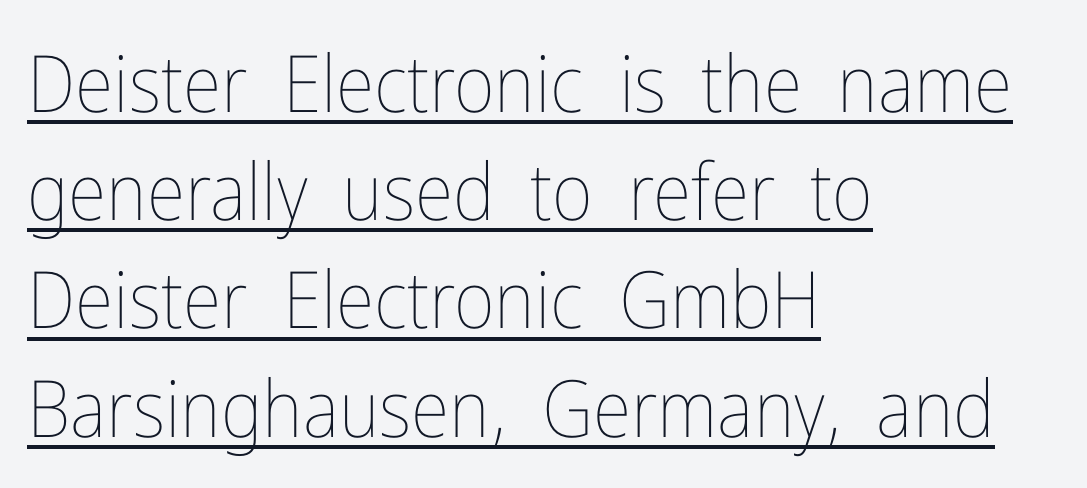
Q: Is the text bold? A: No.
Q: Is the text italic (slanted)? A: No, it is upright.
Q: Is the text underlined? A: Yes.
Q: How is the paragraph aligned? A: Left-aligned.
Q: Is the spacing between letters normal or unusually wide? A: Normal.
Q: Is the spacing between lines tight, normal or loose? A: Normal.
Q: Width (condensed, normal, or wide)? A: Condensed.
Q: Stroke contrast? A: Low.
Q: x-height? A: Medium.
Q: Monospaced? A: No.
